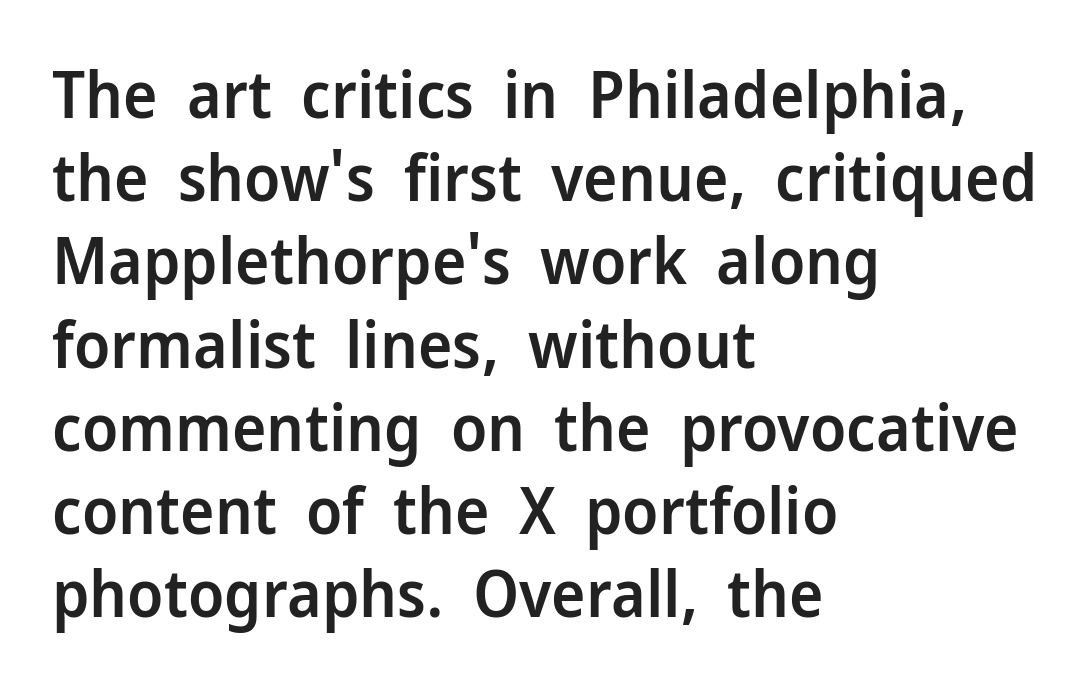
{"serif": "no", "italic": "no", "bold": "semi", "weight": "semibold", "width": "normal", "stroke_contrast": "low", "x_height": "medium", "monospaced": "no", "underline": "no", "align": "left", "line_spacing": "normal", "line_spacing_ratio": 1.28, "letter_spacing": "normal", "letter_spacing_em": 0.0, "glyph_px": 65}
